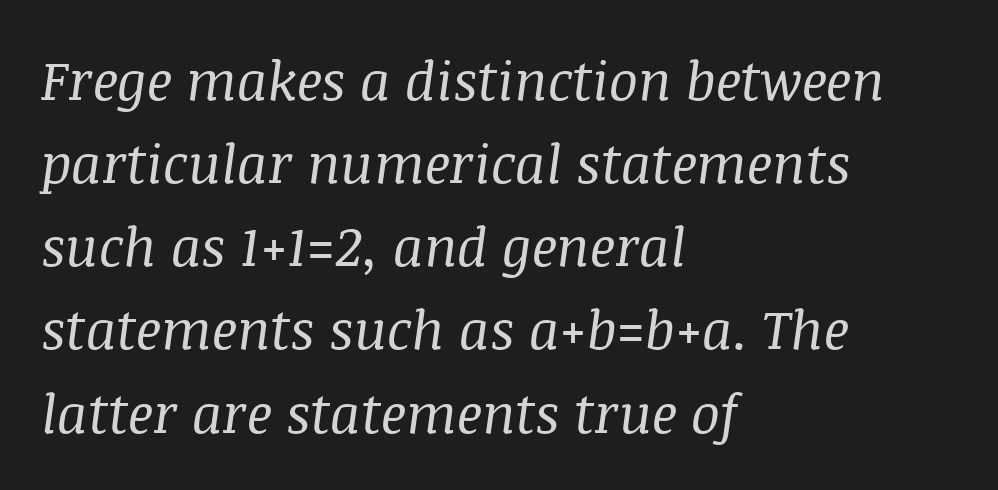
The rendering anchors every line to the left-hand side. The font sits on the lighter half of the weight spectrum, regular included. Serif or sans? Serif — the stroke terminals have little feet. The rendering keeps characters at their native spacing.
